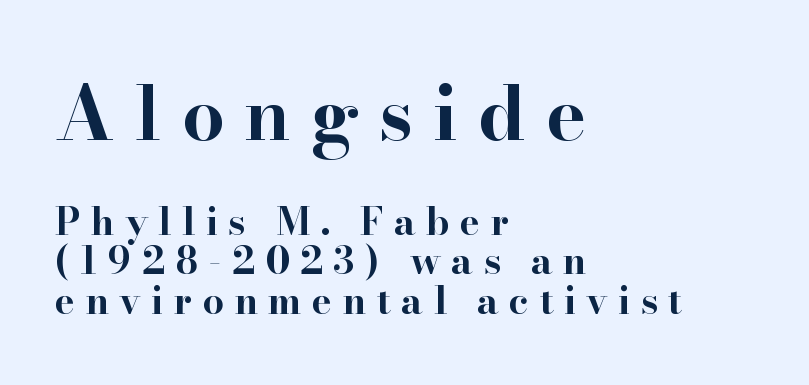
Q: Is the text bold? A: Yes.
Q: Is the text italic (slanted)? A: No, it is upright.
Q: Is the typeface a serif or a sans-serif typeface? A: Serif.
Q: Is the text underlined? A: No.
Q: How is the paragraph aligned? A: Left-aligned.
Q: Is the spacing between letters normal or unusually wide? A: Unusually wide.
Q: Is the spacing between lines tight, normal or loose? A: Tight.
Q: Which block of text is set in a larger size, the first (top) or the second (bottom)? A: The first (top) one.
Q: Width (condensed, normal, or wide)? A: Wide.
Q: Stroke contrast? A: High.
Q: x-height? A: Small.
Q: Monospaced? A: No.
